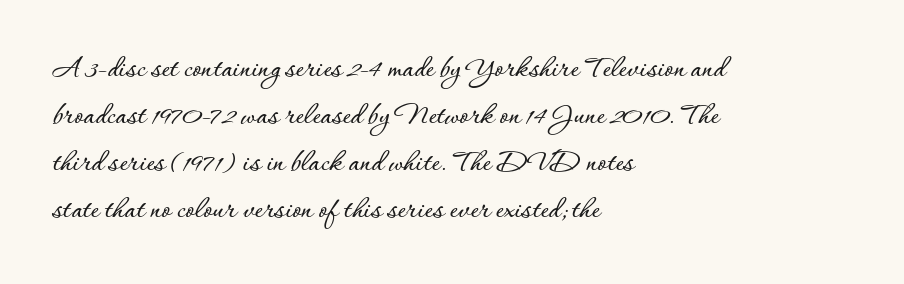
Students, observe: this is what conventionally led text looks like. The glyphs are unaccompanied by any horizontal stroke below them. Here the designer chose a conventional face with non-uniform glyph widths. Teacher's note: observe the even left margin — that is flush-left alignment.
